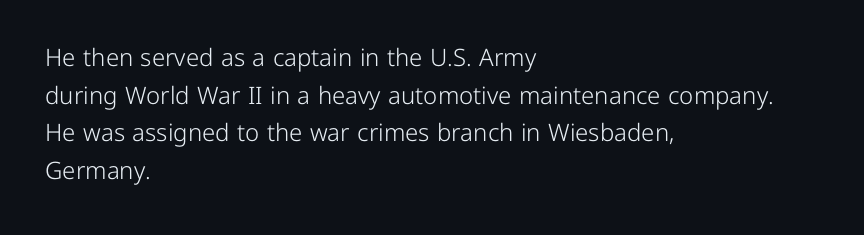
{"italic": "no", "bold": "no", "underline": "no", "align": "left", "line_spacing": "normal", "line_spacing_ratio": 1.57, "letter_spacing": "normal", "letter_spacing_em": 0.0, "glyph_px": 24}
